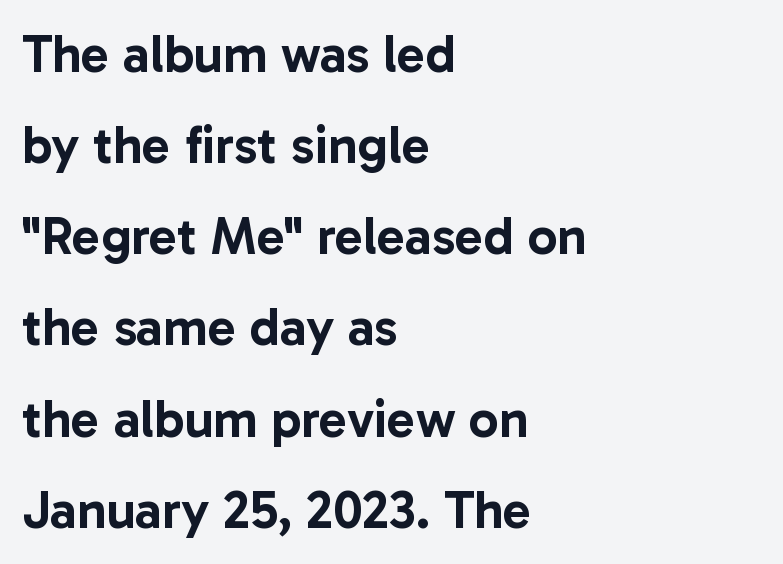
The image shows 53 px sans-serif type, upright; set left-aligned, line spacing 1.72x, normal letter spacing, not underlined; low stroke contrast and a medium x-height.
